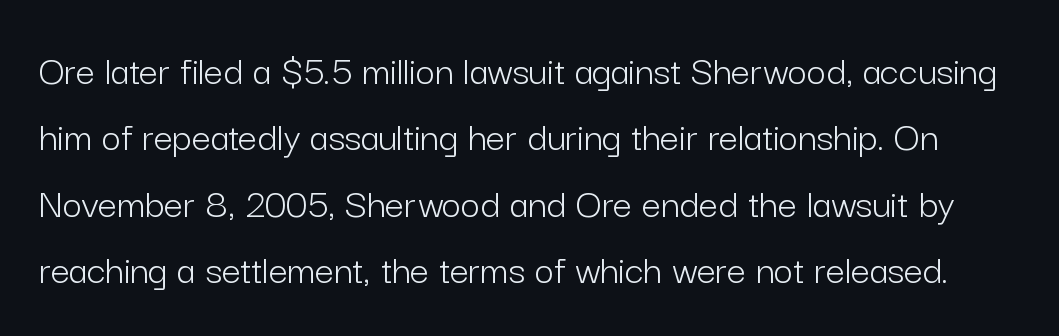
{"serif": "no", "italic": "no", "bold": "no", "weight": "light", "width": "normal", "stroke_contrast": "low", "x_height": "medium", "monospaced": "no", "underline": "no", "line_spacing": "normal", "line_spacing_ratio": 1.58, "letter_spacing": "normal", "letter_spacing_em": 0.0, "glyph_px": 42}
